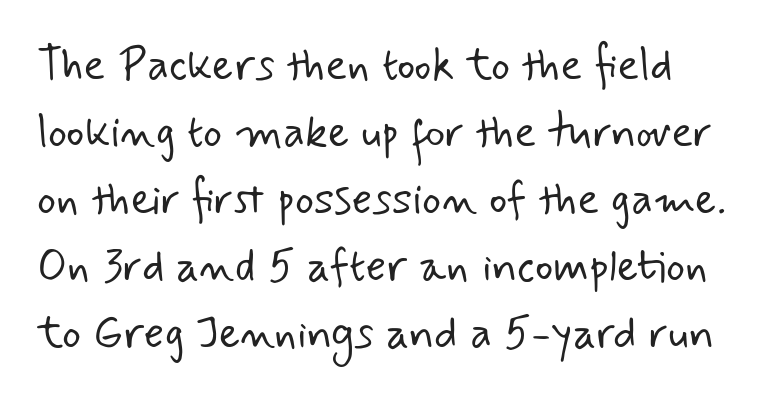
Regular leading. Nothing unusual about the tracking: characters are spaced as the font intends. Ink coverage per letter is moderate at most. Each letter keeps its own natural width here, so spacing adapts to shape. Beneath every word, the page is bare.
